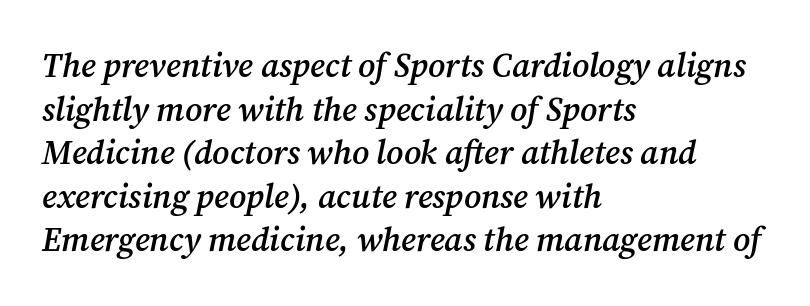
The image shows 33 px semibold serif type, italic (leaning right); set left-aligned, normal line spacing (1.32x), normal letter spacing, not underlined; medium stroke contrast and a medium x-height.
